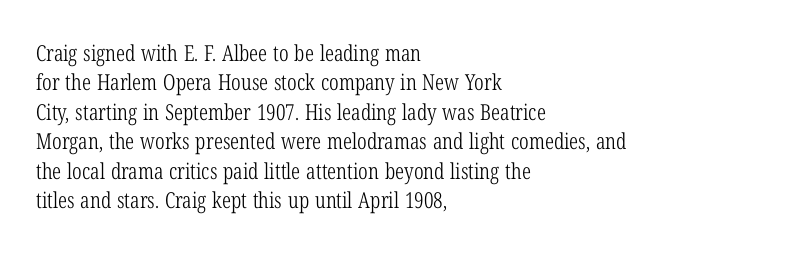
{"italic": "no", "bold": "no", "underline": "no", "align": "left", "line_spacing": "normal", "line_spacing_ratio": 1.34, "letter_spacing": "normal", "letter_spacing_em": 0.0, "glyph_px": 22}
